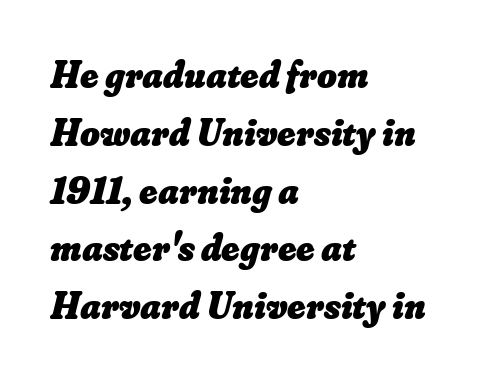
Think of a printed novel: that variable character pitch is what you see here. A clean baseline with only descenders dipping below it. Students, observe: this is what conventionally led text looks like. Is the letter spacing exaggerated? No — it looks like the ordinary default.
